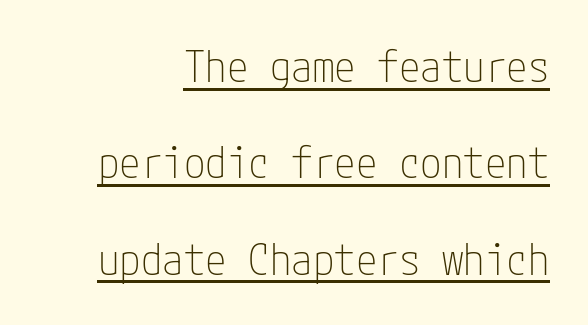
It's the straight-up-and-down kind of type. Descenders here cross a horizontal rule under the line. Vertically, the passage feels expansive, rows floating well apart. The strokes carry an ordinary text weight at most. Honestly, the letter spacing is just normal — you wouldn't notice it.
